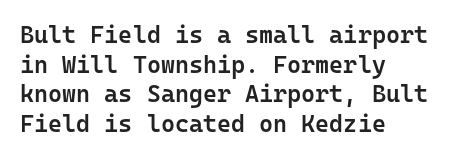
Q: Is the text bold? A: Semi-bold.
Q: Is the text italic (slanted)? A: No, it is upright.
Q: Is the text underlined? A: No.
Q: How is the paragraph aligned? A: Left-aligned.
Q: Is the spacing between letters normal or unusually wide? A: Normal.
